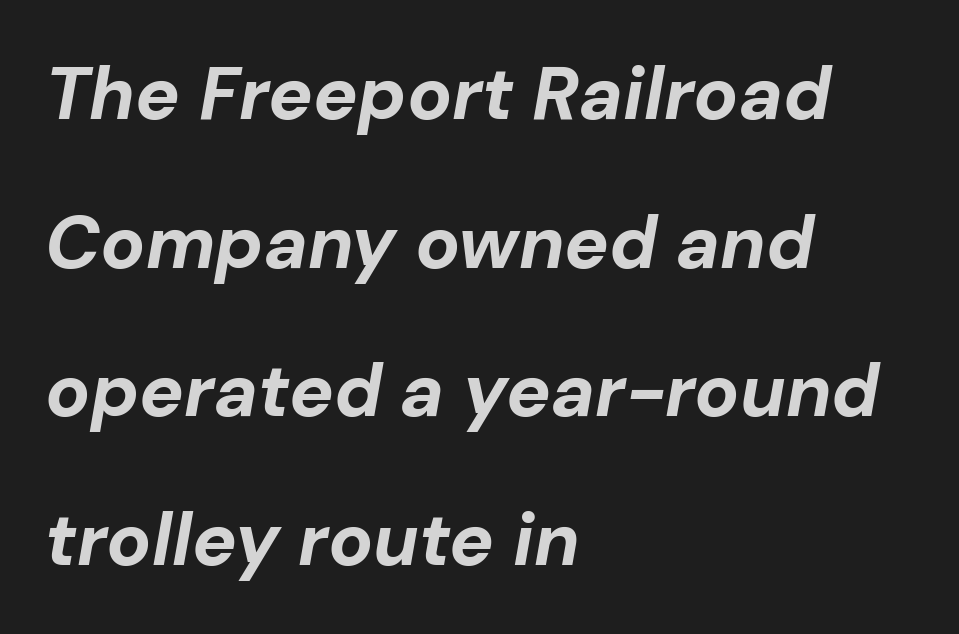
The image shows 74 px bold type, italic (leaning right); set left-aligned, loose line spacing (2.01x), normal letter spacing, not underlined; low stroke contrast and a medium x-height.
